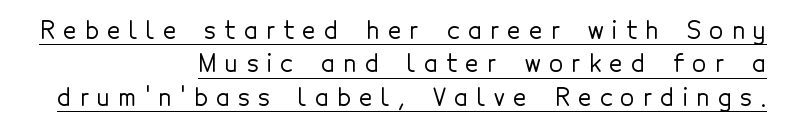
The image shows 23 px text type, upright; set right-aligned, normal line spacing (1.45x), unusually wide letter spacing (+0.37 em), underlined.
